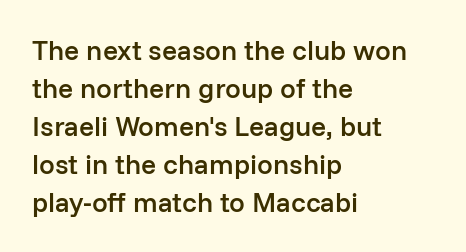
{"serif": "no", "italic": "no", "bold": "semi", "weight": "semibold", "width": "normal", "stroke_contrast": "low", "x_height": "medium", "monospaced": "no", "underline": "no", "align": "left", "line_spacing": "normal", "line_spacing_ratio": 1.36, "letter_spacing": "normal", "letter_spacing_em": 0.0, "glyph_px": 28}
